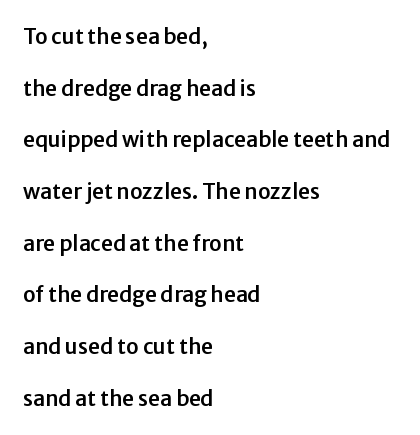
The image shows 21 px text type, upright; set left-aligned, loose line spacing (2.46x), normal letter spacing, not underlined.
